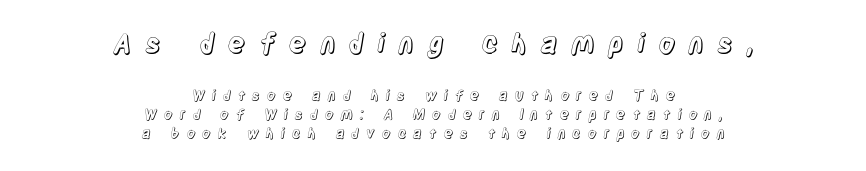
The image shows 27 px text type; set centered, normal line spacing (1.35x), unusually wide letter spacing (+0.47 em), not underlined; the first (top) block is 1.93x larger.
